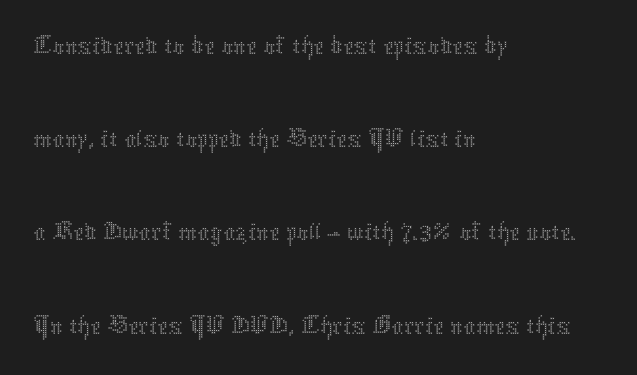
Stroke mass is kept to a normal reading level or below. Looks like regular typesetting: each glyph gets only the width it needs. The glyphs are unaccompanied by any horizontal stroke below them. Every row of glyphs begins at an identical x-position on the left. There is no visible air inserted between adjacent glyphs.
